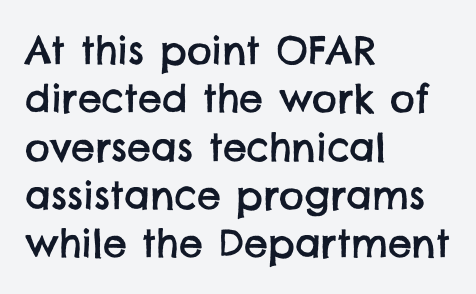
Q: Is the typeface a serif or a sans-serif typeface? A: Sans-serif.
Q: Is the text underlined? A: No.
Q: How is the paragraph aligned? A: Left-aligned.
Q: Is the spacing between letters normal or unusually wide? A: Normal.
Q: Is the spacing between lines tight, normal or loose? A: Normal.
Q: Width (condensed, normal, or wide)? A: Normal.
Q: Stroke contrast? A: Low.
Q: x-height? A: Large.
Q: Monospaced? A: No.
